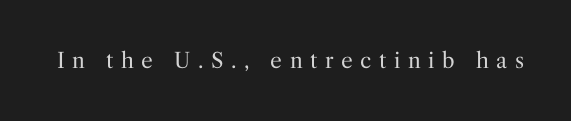
{"italic": "no", "bold": "no", "underline": "no", "letter_spacing": "wide", "letter_spacing_em": 0.36, "glyph_px": 21}
